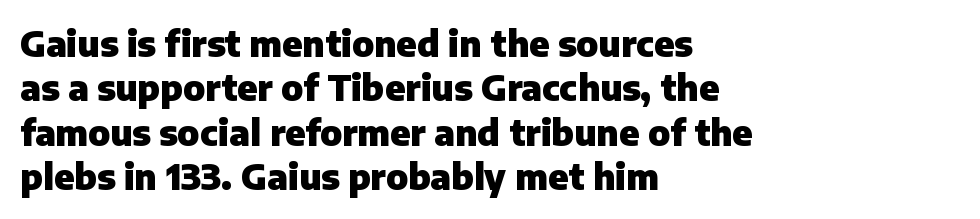
The image shows 35 px heavy sans-serif type, upright; set left-aligned, normal line spacing (1.27x), normal letter spacing, not underlined; low stroke contrast and a medium x-height.
